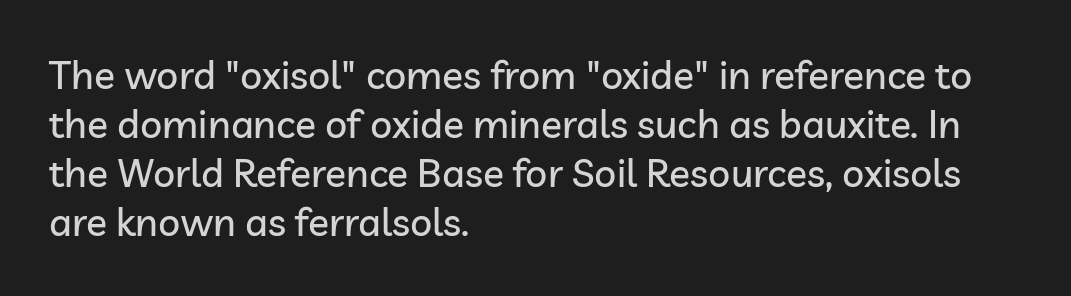
The image shows 39 px sans-serif type, upright; set left-aligned, normal line spacing (1.26x), normal letter spacing, not underlined; low stroke contrast and a medium x-height.
